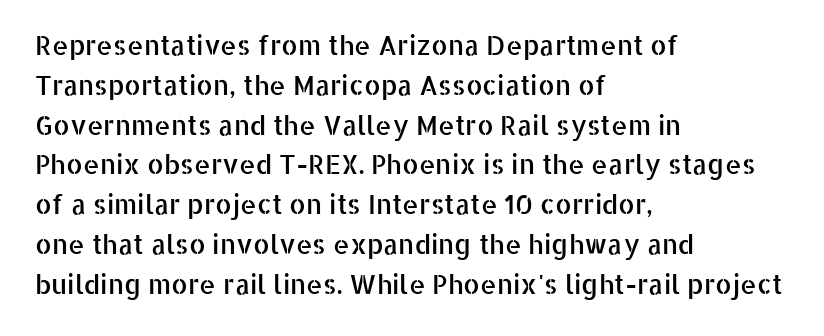
How would I describe the line gaps? Plain and ordinary. Does extra space separate the letters? No, they use regular spacing. These lines stack with their left ends in a neat column. Underlining? Definitely not there. Quick note: not italic, upright.
